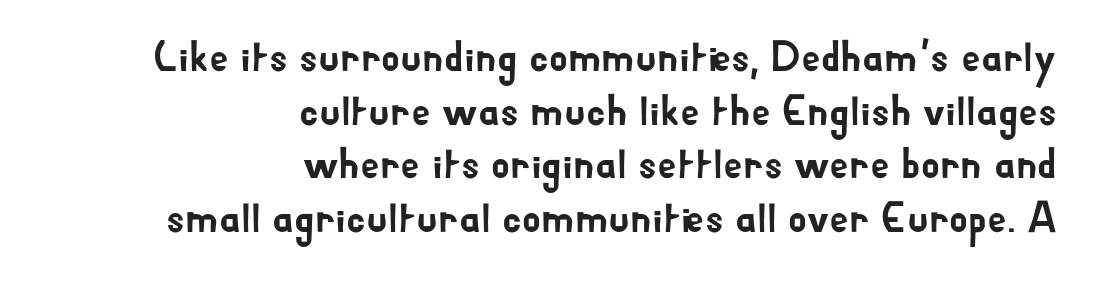
The type sits square on the baseline with zero lean. Glyph-to-glyph distance matches everyday printed text. I'd call this a sans setting — the letters go barefoot. Do the characters align in a grid? No, the font is proportional. Leftover space on each line is placed entirely before the opening word.
